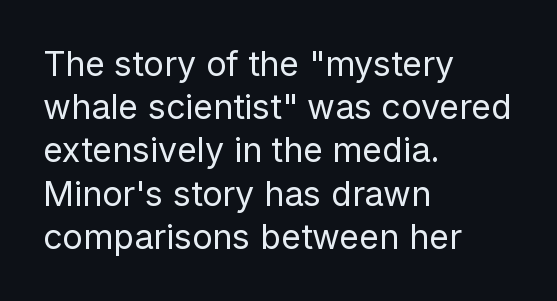
The image shows 34 px regular-weight sans-serif type, upright; set left-aligned, normal line spacing (1.27x), normal letter spacing, not underlined; low stroke contrast and a medium x-height.
